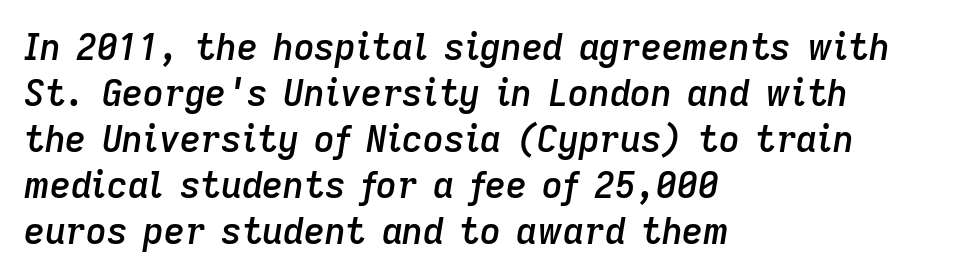
This sample has the flowing, uneven cadence of proportional lettering. When letters slant like this, we call the style italic. How would I describe the line gaps? Plain and ordinary. Words appear dense and cohesive because spacing is normal. Its strokes are somewhat broadened, the hallmark of semibold type.
